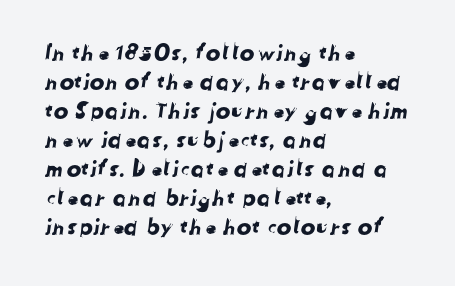
Notice how the passage keeps a crisp vertical edge on the left only. Glance below the letters and you will spot only blank space. Honestly, the letter spacing is just normal — you wouldn't notice it. How would I describe the line gaps? Plain and ordinary.
